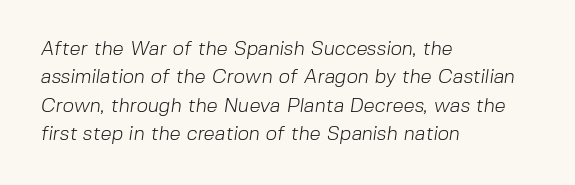
{"bold": "no", "underline": "no", "align": "left", "line_spacing": "normal", "line_spacing_ratio": 1.42, "letter_spacing": "normal", "letter_spacing_em": 0.0, "glyph_px": 20}
